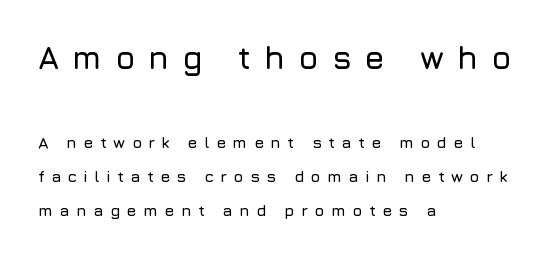
These two chunks differ in scale, with the top chunk taking the larger measure. Do the characters align in a grid? No, the font is proportional. Line starts are locked; line ends wander. The leading is generous, giving the passage an open texture.
